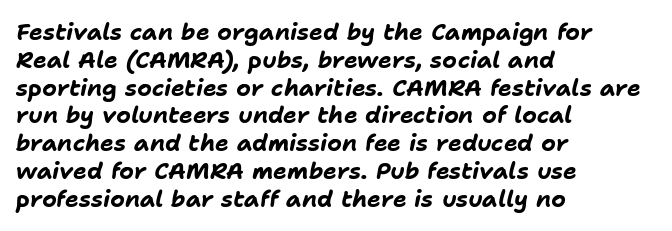
{"italic": "yes", "lean": "right", "slant_degrees": 11, "bold": "yes", "underline": "no", "align": "left", "line_spacing_ratio": 1.21, "letter_spacing": "normal", "letter_spacing_em": 0.0, "glyph_px": 23}
